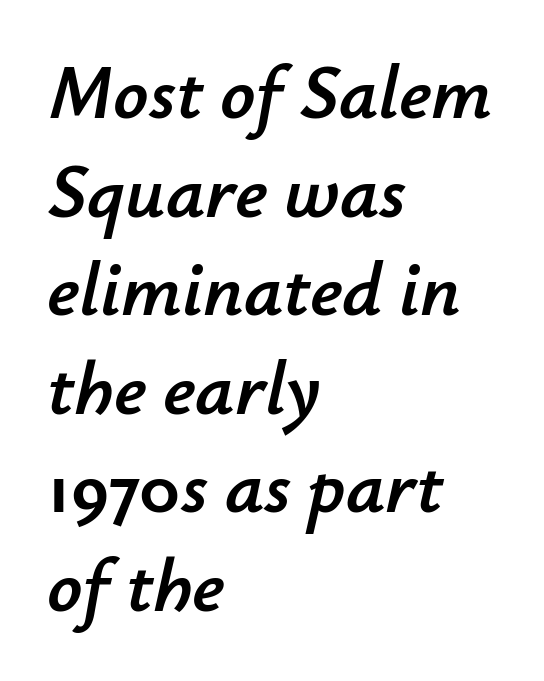
Quick note: interline space is typical. Honestly, the letter spacing is just normal — you wouldn't notice it. The gap between lines stays unmarked. An italicized treatment has been applied to the whole sample.
